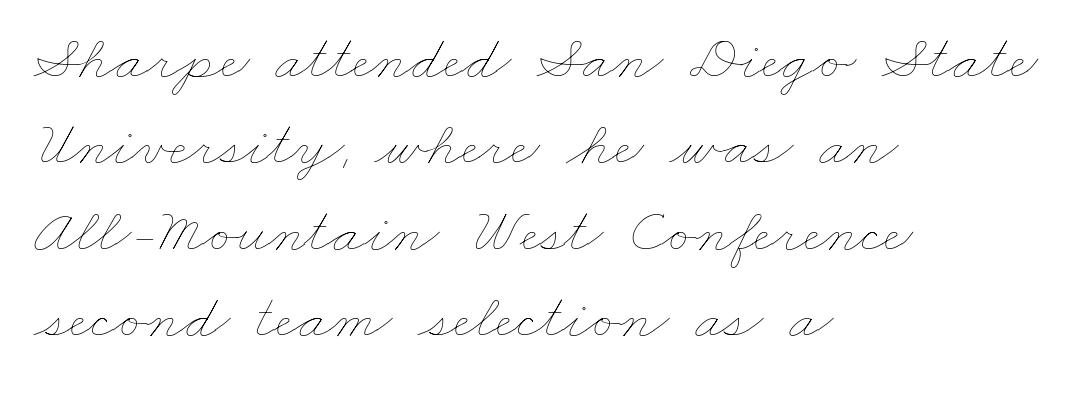
The letterforms sit at book weight or below. The rendering uses natural spacing where letterforms have individual widths. Honestly, the row spacing looks completely unremarkable. Honestly, the letter spacing is just normal — you wouldn't notice it. Type without underlining.
